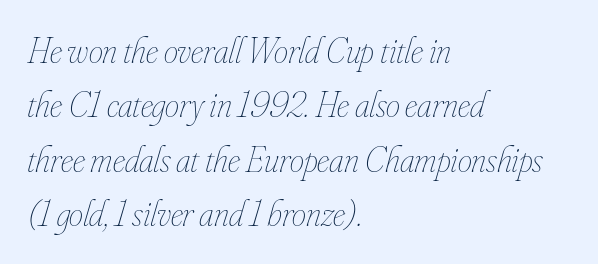
A light-to-regular cut is what we see here. Line beginnings align vertically; line endings do not. Here the designer chose a conventional face with non-uniform glyph widths. This block has exactly the height ordinary leading produces. There is no visible air inserted between adjacent glyphs. Would a proofreader flag this as italicized? Yes.
